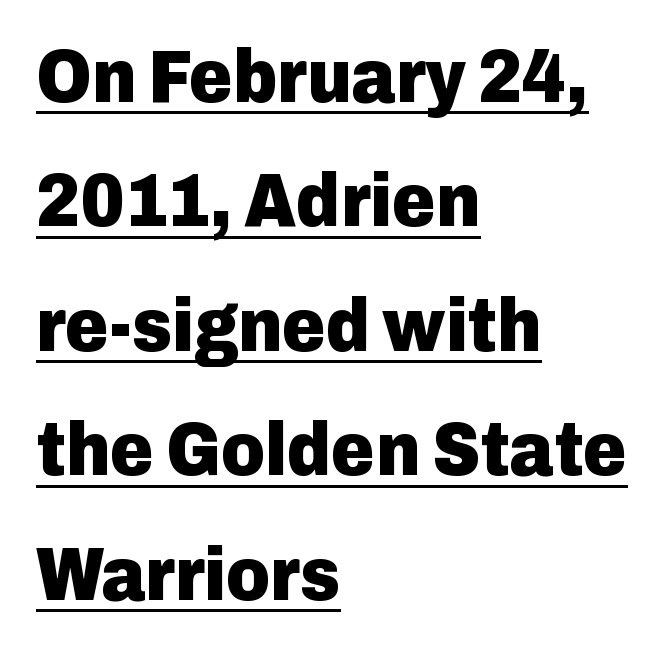
{"serif": "no", "italic": "no", "bold": "yes", "weight": "heavy", "width": "normal", "stroke_contrast": "low", "x_height": "medium", "monospaced": "no", "underline": "yes", "align": "left", "line_spacing": "normal", "line_spacing_ratio": 1.66, "letter_spacing": "normal", "letter_spacing_em": 0.0, "glyph_px": 75}
